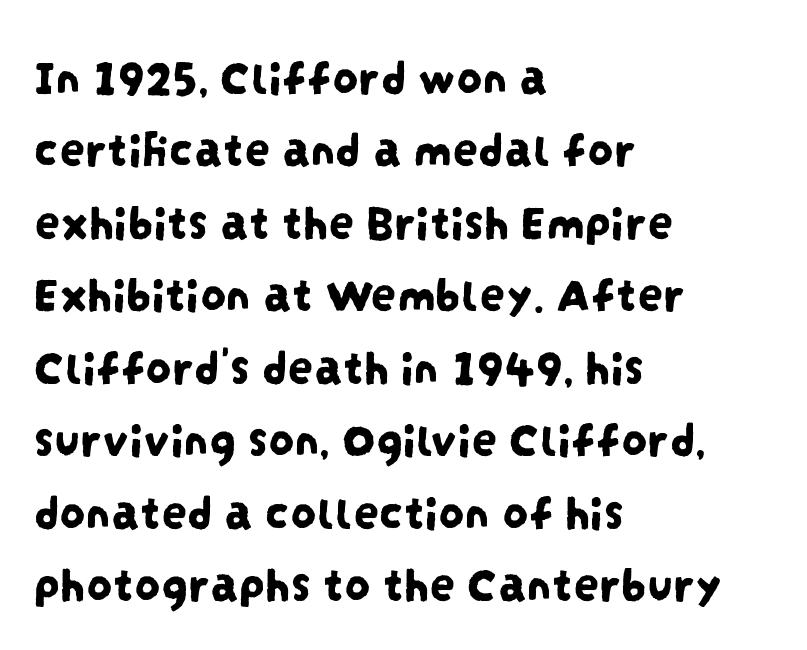
{"serif": "no", "width": "condensed", "stroke_contrast": "low", "x_height": "large", "monospaced": "no", "underline": "no", "align": "left", "line_spacing": "normal", "line_spacing_ratio": 1.42, "letter_spacing": "normal", "letter_spacing_em": 0.0, "glyph_px": 51}
